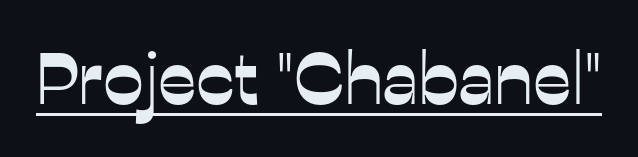
Q: Is the text italic (slanted)? A: No, it is upright.
Q: Is the typeface a serif or a sans-serif typeface? A: Sans-serif.
Q: Is the text underlined? A: Yes.
Q: Is the spacing between letters normal or unusually wide? A: Normal.
Q: Width (condensed, normal, or wide)? A: Normal.
Q: Stroke contrast? A: Low.
Q: x-height? A: Medium.
Q: Monospaced? A: No.
